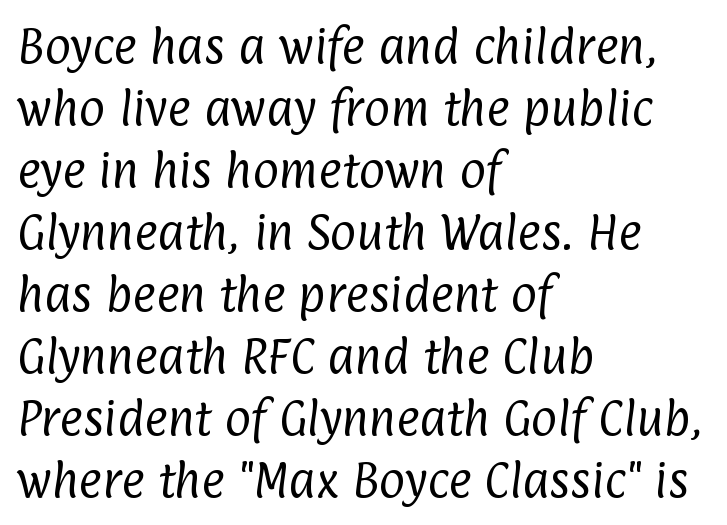
The image shows 40 px regular-weight, condensed sans-serif type; set left-aligned, normal line spacing (1.55x), normal letter spacing, not underlined; low stroke contrast and a medium x-height.
